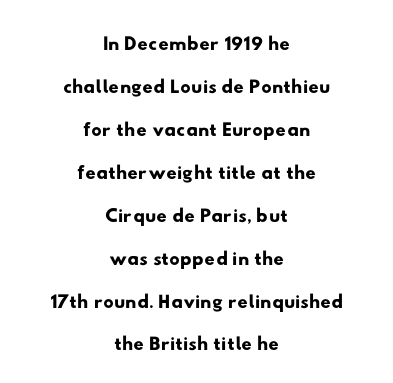
Q: Is the typeface a serif or a sans-serif typeface? A: Sans-serif.
Q: Is the text underlined? A: No.
Q: How is the paragraph aligned? A: Centered.
Q: Is the spacing between letters normal or unusually wide? A: Normal.
Q: Is the spacing between lines tight, normal or loose? A: Normal.
Q: Width (condensed, normal, or wide)? A: Wide.
Q: Stroke contrast? A: Low.
Q: x-height? A: Small.
Q: Monospaced? A: No.
